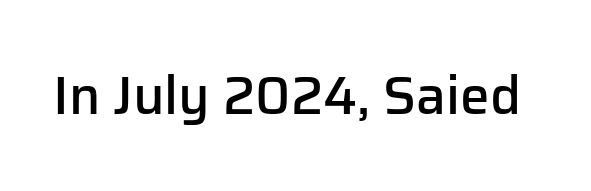
Q: Is the text bold? A: Semi-bold.
Q: Is the text italic (slanted)? A: No, it is upright.
Q: Is the typeface a serif or a sans-serif typeface? A: Sans-serif.
Q: Is the text underlined? A: No.
Q: Is the spacing between letters normal or unusually wide? A: Normal.
Q: Width (condensed, normal, or wide)? A: Normal.
Q: Stroke contrast? A: Low.
Q: x-height? A: Medium.
Q: Monospaced? A: No.
